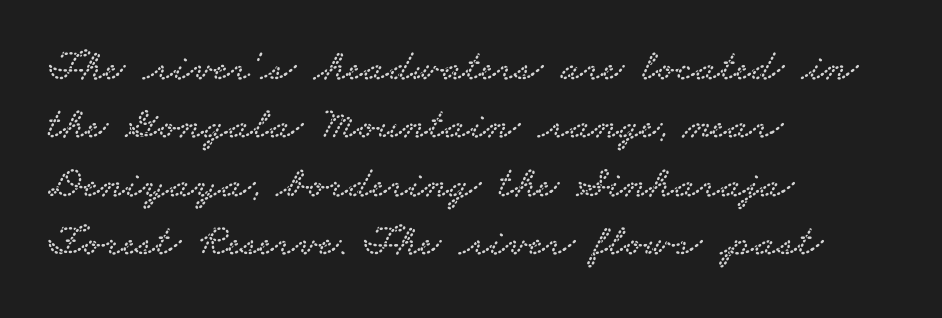
The glyphs in this specimen are seriffed. Inter-character spacing is left at the font's built-in metrics. Clear beneath every line of the passage. Looks like regular typesetting: each glyph gets only the width it needs. Every row of glyphs begins at an identical x-position on the left.
